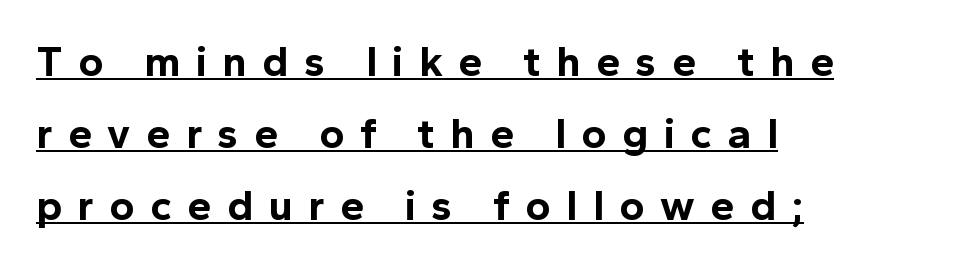
Plenty of ink on the page — the face is bold. Where is the straight margin? On the left. One glance says typical: line gaps are just what's usual. Each word looks stretched out because of the extra space between its letters.
